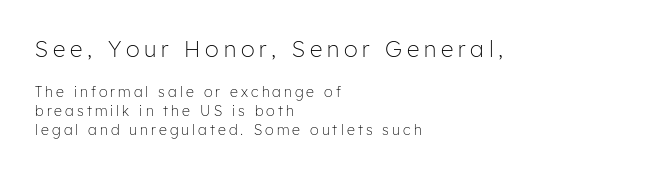
Glyph-to-glyph distance is far greater than everyday printed text. Does the lettering tilt? It doesn't — this is upright. Lines of text with bare space underneath. Every row of glyphs begins at an identical x-position on the left.
